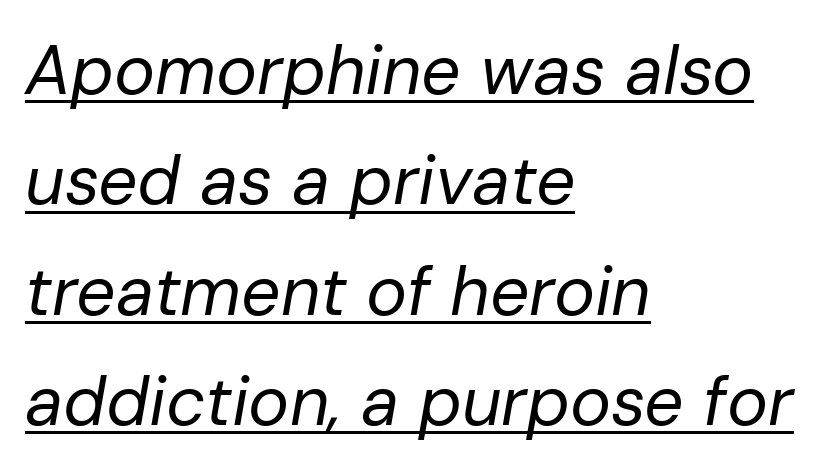
Honestly, the letter spacing is just normal — you wouldn't notice it. These lines were composed using italics. The leading is moderate, giving the passage an even texture. No chunkiness to these letters — they're not bold. The passage shown is typed in a proportional face where columns would drift. The lettering is marked with a stroke running underneath it.
